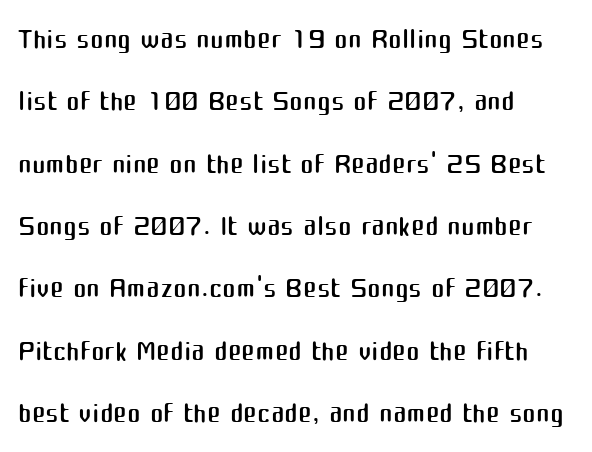
The image shows 41 px regular-weight sans-serif type, upright; set left-aligned, normal line spacing (1.52x), normal letter spacing, not underlined; medium stroke contrast and a medium x-height.
